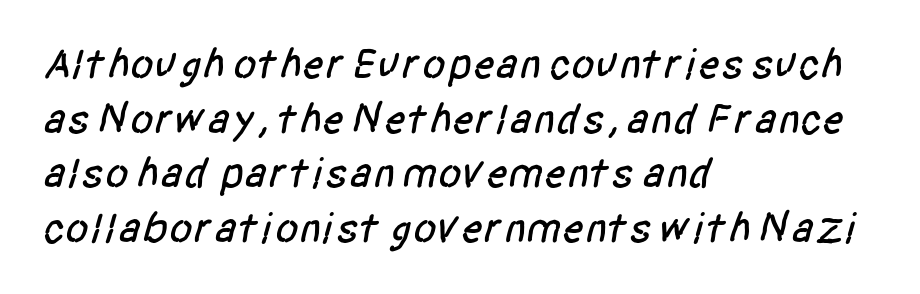
Q: Is the typeface a serif or a sans-serif typeface? A: Sans-serif.
Q: Is the text underlined? A: No.
Q: How is the paragraph aligned? A: Left-aligned.
Q: Is the spacing between letters normal or unusually wide? A: Normal.
Q: Is the spacing between lines tight, normal or loose? A: Normal.
Q: Width (condensed, normal, or wide)? A: Condensed.
Q: Stroke contrast? A: Low.
Q: x-height? A: Large.
Q: Monospaced? A: No.
